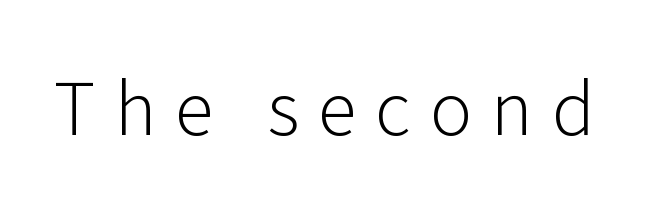
Q: Is the text bold? A: No.
Q: Is the text italic (slanted)? A: No, it is upright.
Q: Is the typeface a serif or a sans-serif typeface? A: Sans-serif.
Q: Is the text underlined? A: No.
Q: Is the spacing between letters normal or unusually wide? A: Unusually wide.
Q: Width (condensed, normal, or wide)? A: Normal.
Q: Stroke contrast? A: Low.
Q: x-height? A: Medium.
Q: Monospaced? A: No.
